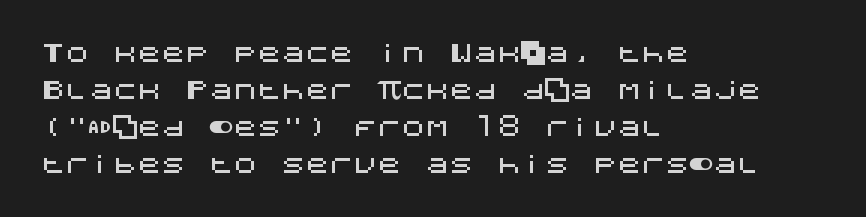
The image shows 24 px text type, upright; set left-aligned, normal line spacing (1.54x), normal letter spacing, not underlined.
